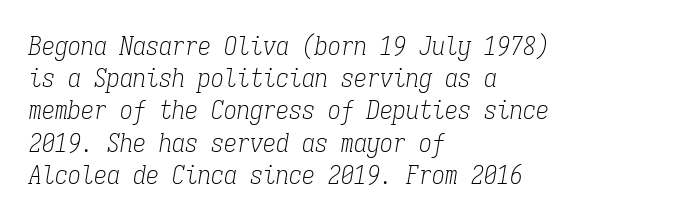
You can tell it's italic because the verticals aren't actually vertical. This is not heavy type; no bold has been used. Words appear dense and cohesive because spacing is normal. Layout note: lines flush left.
